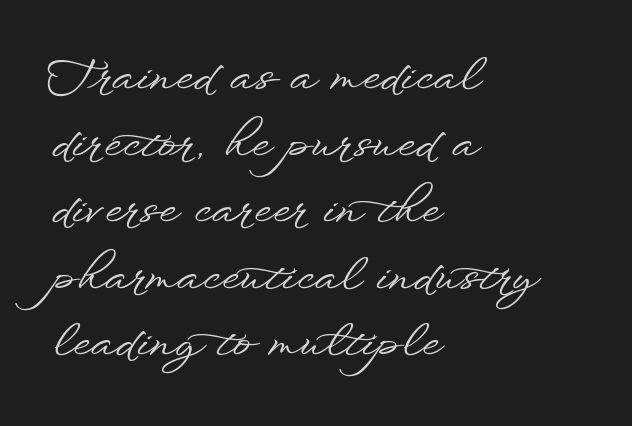
{"serif": "no", "width": "wide", "stroke_contrast": "low", "x_height": "small", "monospaced": "no", "underline": "no", "align": "left", "line_spacing": "normal", "line_spacing_ratio": 1.48, "letter_spacing": "normal", "letter_spacing_em": 0.0, "glyph_px": 45}
